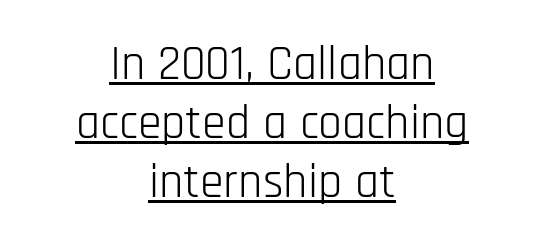
The letters carry no serifs — their stems end cleanly without finishing strokes. The type sits square on the baseline with zero lean. The letterforms sit at book weight or below. The rendering uses natural spacing where letterforms have individual widths. In terms of letterspacing, this is plain default setting. These lines are centered, leaving both edges ragged.
